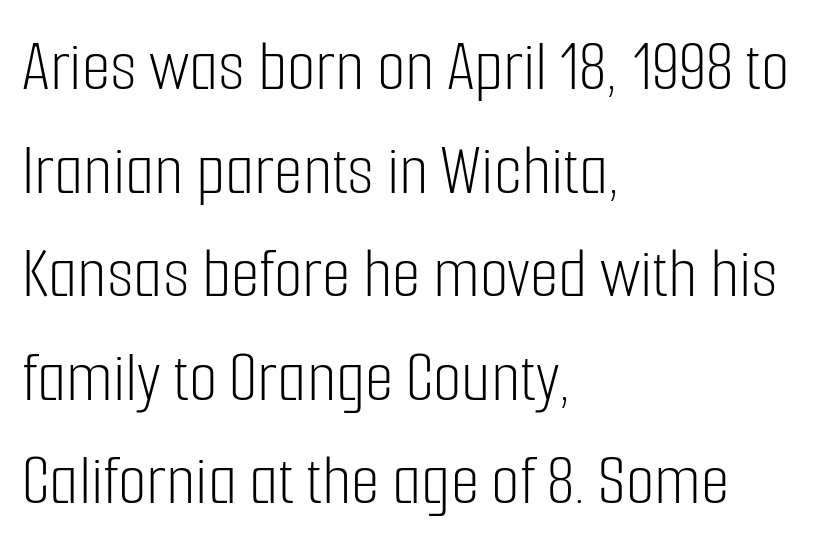
{"serif": "no", "italic": "no", "bold": "no", "weight": "light", "width": "condensed", "stroke_contrast": "low", "x_height": "medium", "monospaced": "no", "underline": "no", "align": "left", "line_spacing": "normal", "line_spacing_ratio": 1.4, "letter_spacing": "normal", "letter_spacing_em": 0.0, "glyph_px": 74}
